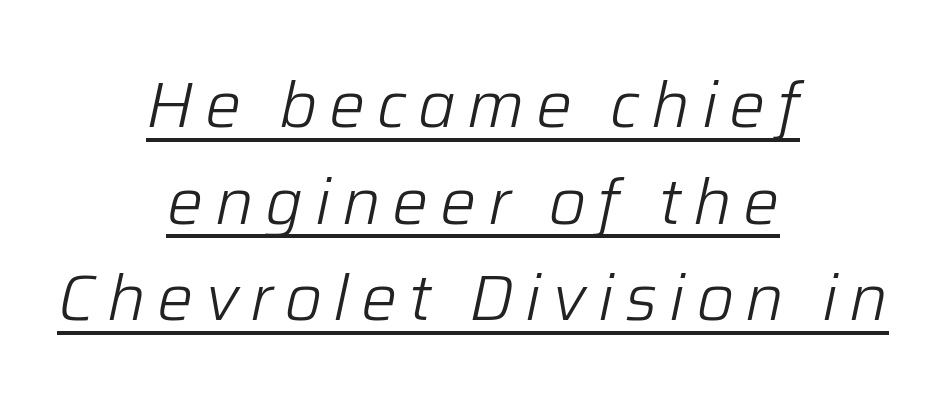
The image shows 64 px light type, italic (leaning right); set centered, normal line spacing (1.51x), underlined; low stroke contrast and a medium x-height.
